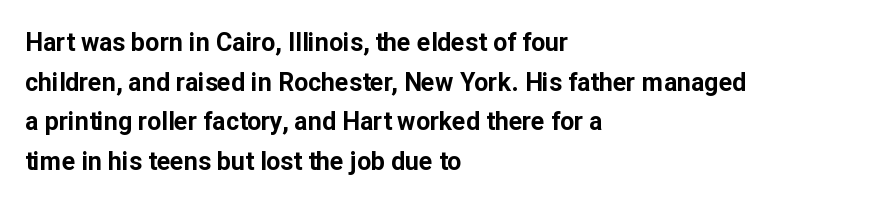
{"italic": "no", "bold": "yes", "underline": "no", "align": "left", "line_spacing": "normal", "line_spacing_ratio": 1.59, "letter_spacing": "normal", "letter_spacing_em": 0.0, "glyph_px": 25}
